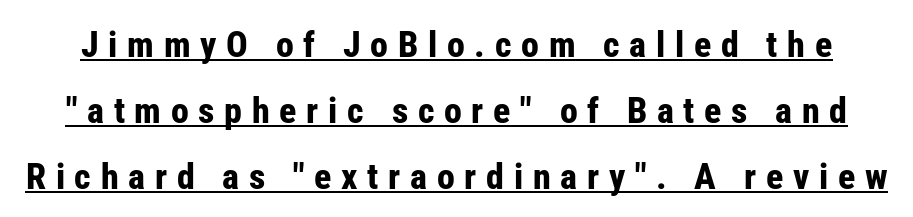
Q: Is the text bold? A: Yes.
Q: Is the text italic (slanted)? A: No, it is upright.
Q: Is the typeface a serif or a sans-serif typeface? A: Sans-serif.
Q: Is the text underlined? A: Yes.
Q: Is the spacing between letters normal or unusually wide? A: Unusually wide.
Q: Width (condensed, normal, or wide)? A: Condensed.
Q: Stroke contrast? A: Low.
Q: x-height? A: Medium.
Q: Monospaced? A: No.
